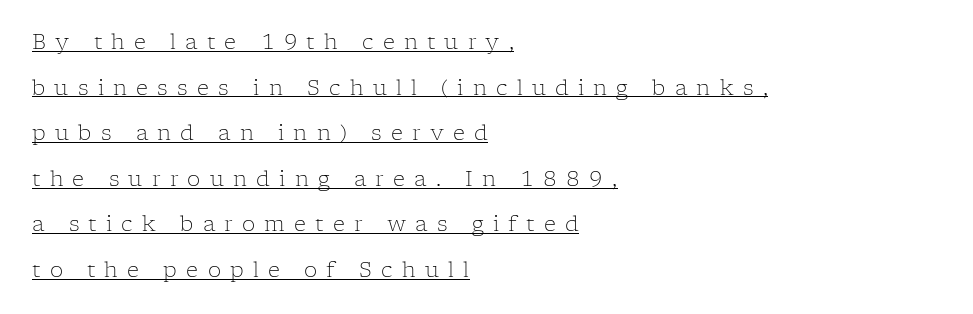
The image shows 21 px text type, upright; set left-aligned, loose line spacing (2.17x), unusually wide letter spacing (+0.44 em), underlined.
